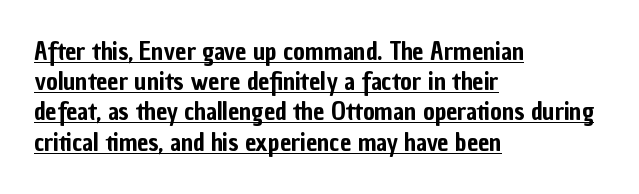
Decoration check: the copy is underlined. Each line starts at the same left margin while the right side varies. Standard letterfit; no display-style spreading of the glyphs. Characters remain perfectly vertical along every line.
